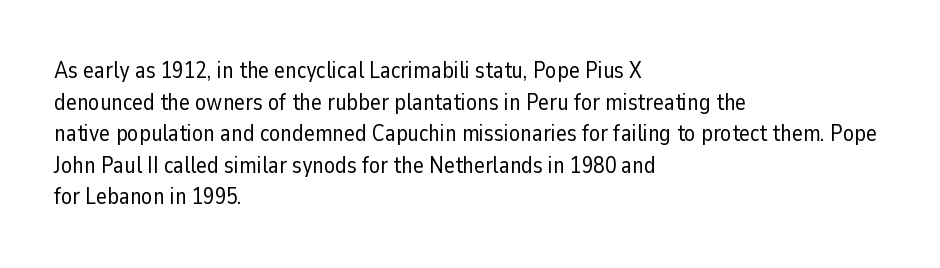
The image shows 23 px text type, upright; set left-aligned, normal line spacing (1.37x), normal letter spacing, not underlined.
